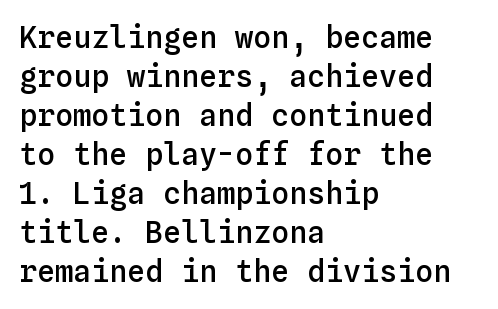
Q: Is the text bold? A: Semi-bold.
Q: Is the text italic (slanted)? A: No, it is upright.
Q: Is the text underlined? A: No.
Q: How is the paragraph aligned? A: Left-aligned.
Q: Is the spacing between letters normal or unusually wide? A: Normal.
Q: Is the spacing between lines tight, normal or loose? A: Normal.
Q: Width (condensed, normal, or wide)? A: Normal.
Q: Stroke contrast? A: Low.
Q: x-height? A: Medium.
Q: Monospaced? A: Yes.
